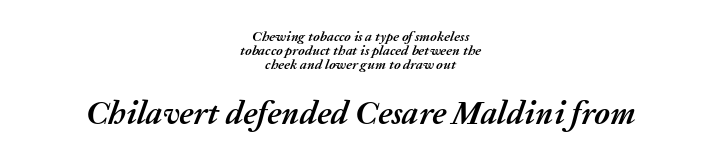
The image shows 33 px semibold type, italic (leaning right); set centered, tight line spacing (1.01x), normal letter spacing, not underlined; the second (bottom) block is 2.36x larger; medium stroke contrast and a medium x-height.
